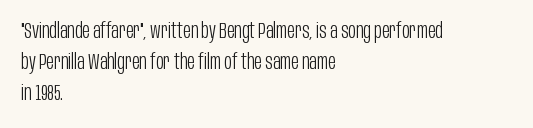
The image shows 21 px text type, upright; set left-aligned, normal line spacing (1.48x), normal letter spacing, not underlined.
